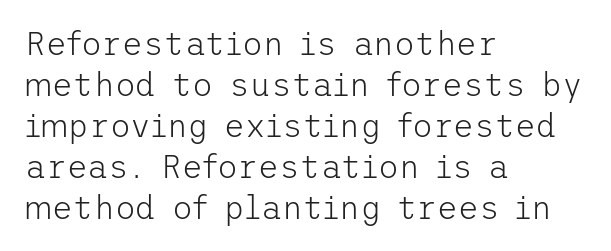
{"serif": "no", "italic": "no", "bold": "no", "weight": "light", "width": "normal", "stroke_contrast": "low", "x_height": "medium", "underline": "no", "align": "left", "line_spacing": "normal", "line_spacing_ratio": 1.28, "letter_spacing": "normal", "letter_spacing_em": 0.0, "glyph_px": 32}
